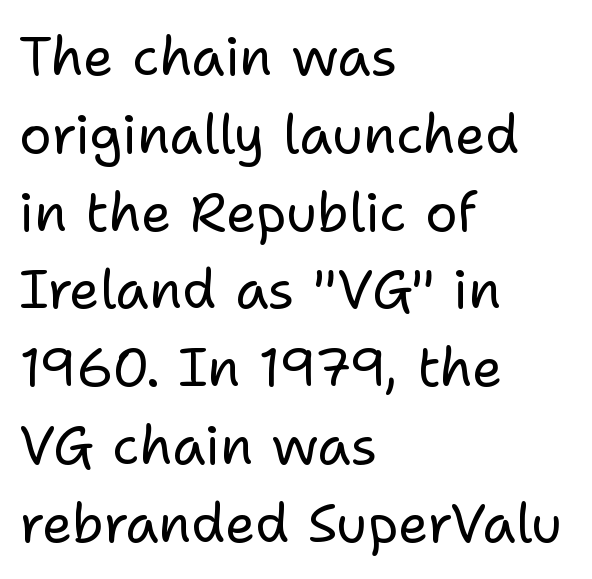
The image shows 54 px regular-weight sans-serif type, upright; set left-aligned, normal line spacing (1.44x), normal letter spacing, not underlined; low stroke contrast and a medium x-height.
